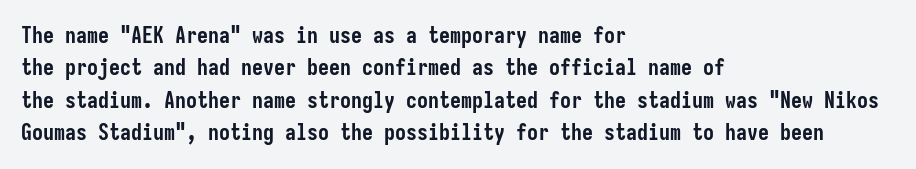
Q: Is the text bold? A: Yes.
Q: Is the text italic (slanted)? A: No, it is upright.
Q: Is the text underlined? A: No.
Q: How is the paragraph aligned? A: Left-aligned.
Q: Is the spacing between letters normal or unusually wide? A: Normal.
Q: Is the spacing between lines tight, normal or loose? A: Normal.
